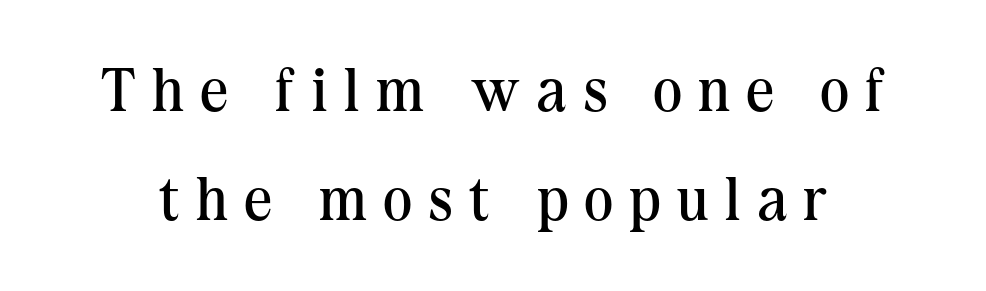
Q: Is the text bold? A: No.
Q: Is the text italic (slanted)? A: No, it is upright.
Q: Is the typeface a serif or a sans-serif typeface? A: Serif.
Q: Is the text underlined? A: No.
Q: Is the spacing between letters normal or unusually wide? A: Unusually wide.
Q: Width (condensed, normal, or wide)? A: Normal.
Q: Stroke contrast? A: Medium.
Q: x-height? A: Medium.
Q: Monospaced? A: No.
